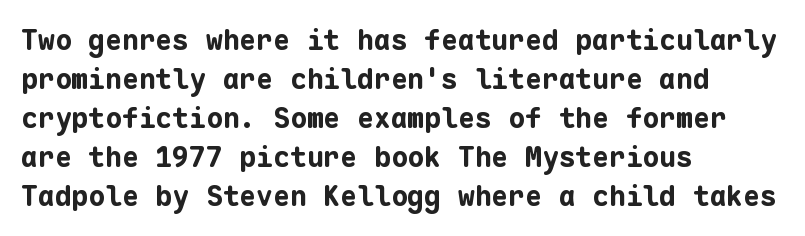
The image shows 28 px bold sans-serif type, upright, monospaced; set left-aligned, normal line spacing (1.39x), normal letter spacing, not underlined; low stroke contrast and a medium x-height.
